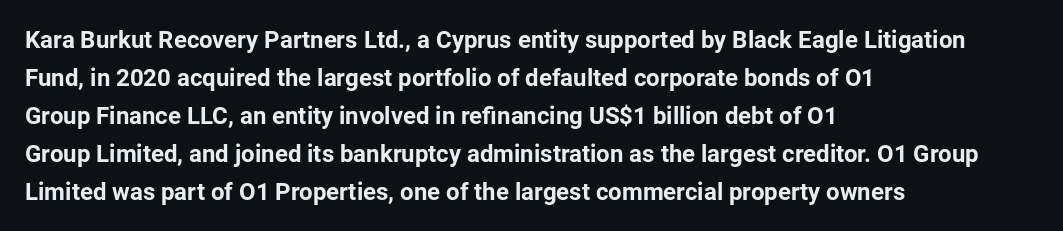
The image shows 24 px bold type, upright; set left-aligned, normal line spacing (1.58x), normal letter spacing, not underlined.
